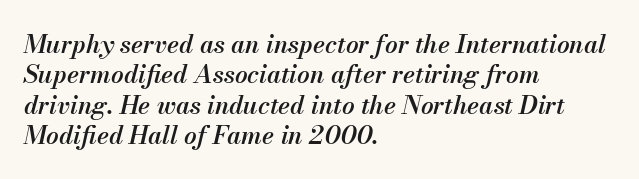
Q: Is the text bold? A: Semi-bold.
Q: Is the text italic (slanted)? A: Yes, it leans right by about 13 degrees.
Q: Is the text underlined? A: No.
Q: How is the paragraph aligned? A: Left-aligned.
Q: Is the spacing between letters normal or unusually wide? A: Normal.
